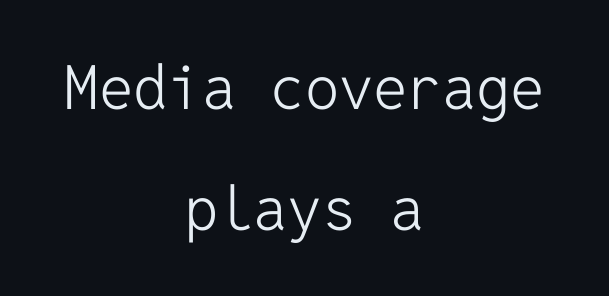
{"serif": "no", "italic": "no", "bold": "no", "weight": "light", "width": "normal", "stroke_contrast": "low", "x_height": "medium", "monospaced": "yes", "underline": "no", "align": "center", "line_spacing": "loose", "line_spacing_ratio": 1.99, "letter_spacing": "normal", "letter_spacing_em": 0.0, "glyph_px": 61}
